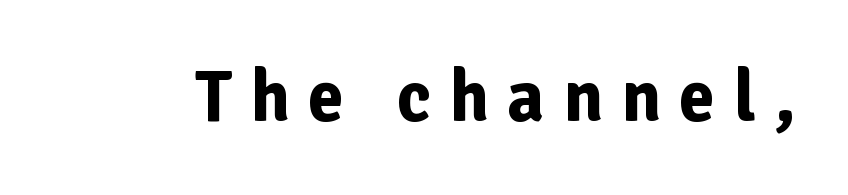
{"serif": "no", "italic": "no", "bold": "yes", "weight": "bold", "width": "normal", "stroke_contrast": "low", "x_height": "medium", "monospaced": "no", "underline": "no", "letter_spacing": "wide", "letter_spacing_em": 0.25, "glyph_px": 73}
